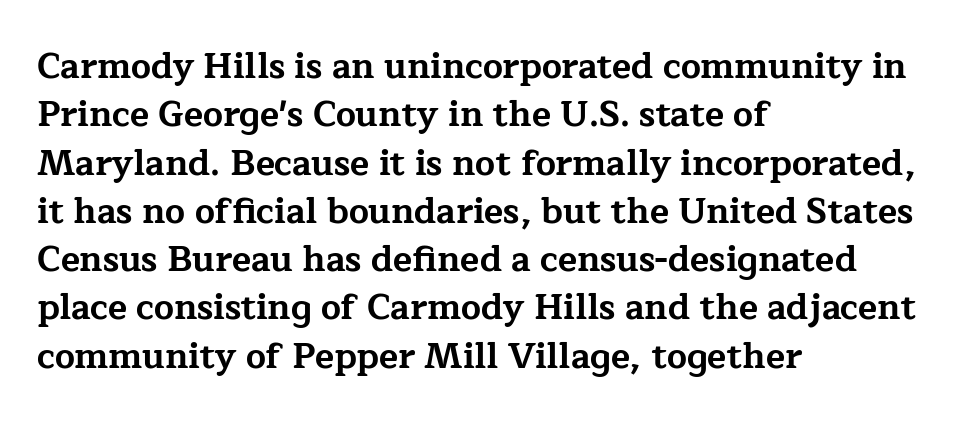
Weight check: bold — yes, fully. Students, observe: this is what conventionally led text looks like. The face used here is rendered with its standard letterfit. Layout note: lines flush left. The passage shown is typeset with a serif family.
